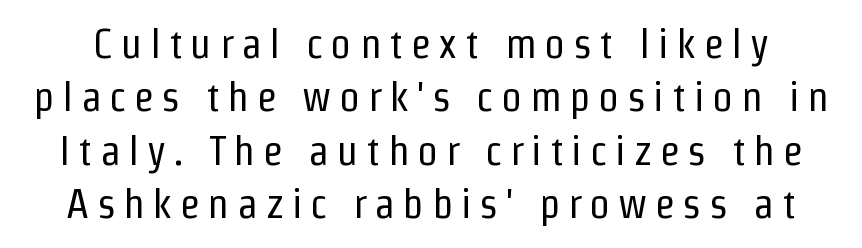
Q: Is the text bold? A: No.
Q: Is the text italic (slanted)? A: No, it is upright.
Q: Is the typeface a serif or a sans-serif typeface? A: Sans-serif.
Q: Is the text underlined? A: No.
Q: Is the spacing between lines tight, normal or loose? A: Normal.
Q: Width (condensed, normal, or wide)? A: Condensed.
Q: Stroke contrast? A: Low.
Q: x-height? A: Medium.
Q: Monospaced? A: No.
